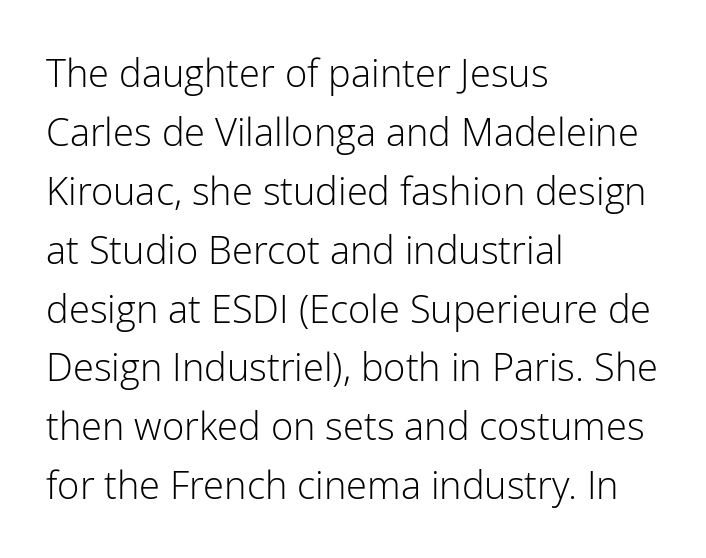
Q: Is the text bold? A: No.
Q: Is the text italic (slanted)? A: No, it is upright.
Q: Is the typeface a serif or a sans-serif typeface? A: Sans-serif.
Q: Is the text underlined? A: No.
Q: How is the paragraph aligned? A: Left-aligned.
Q: Is the spacing between letters normal or unusually wide? A: Normal.
Q: Is the spacing between lines tight, normal or loose? A: Normal.
Q: Width (condensed, normal, or wide)? A: Normal.
Q: Stroke contrast? A: Low.
Q: x-height? A: Medium.
Q: Monospaced? A: No.
